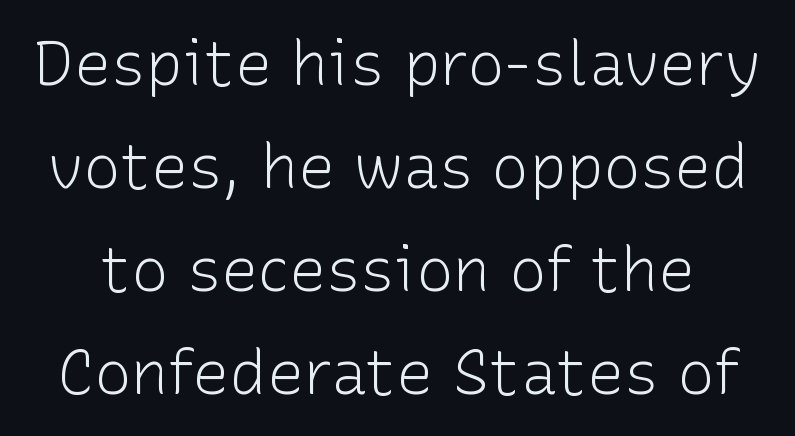
The weight tops out at a normal text grade. The letters advance in unequal steps, a hallmark of proportional type. Reading down the column, the eye jumps a familiar distance to each next line. Regarding serifs, this sample does without them. Characters remain perfectly vertical along every line.
